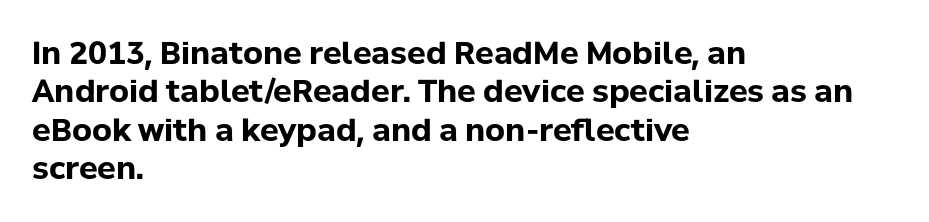
{"serif": "no", "italic": "no", "bold": "yes", "weight": "bold", "width": "normal", "stroke_contrast": "low", "x_height": "medium", "monospaced": "no", "underline": "no", "align": "left", "line_spacing_ratio": 1.24, "letter_spacing": "normal", "letter_spacing_em": 0.0, "glyph_px": 31}
